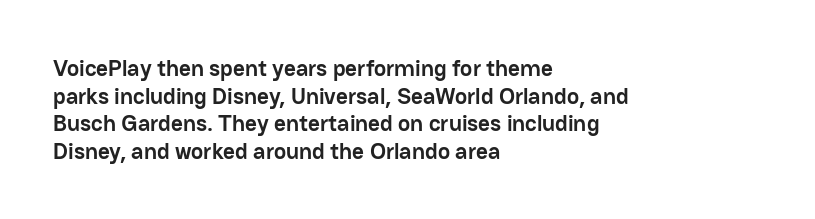
The image shows 23 px bold type, upright; set left-aligned, line spacing 1.2x, normal letter spacing, not underlined.
